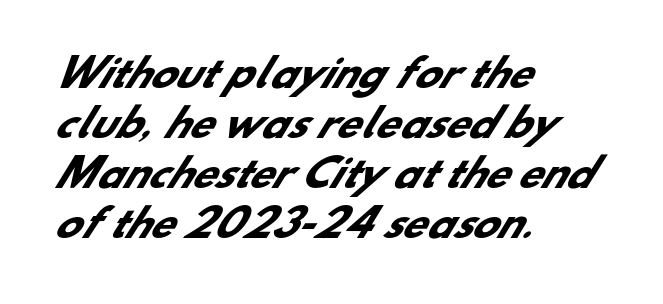
The image shows 38 px heavy sans-serif type; set left-aligned, normal line spacing (1.32x), normal letter spacing, not underlined; low stroke contrast and a small x-height.
